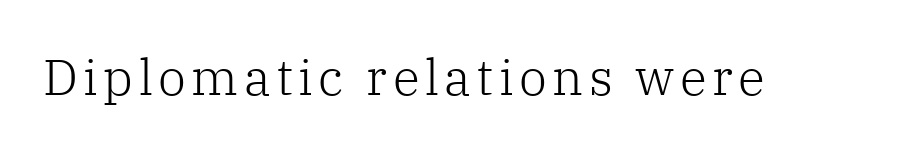
Q: Is the text bold? A: No.
Q: Is the text italic (slanted)? A: No, it is upright.
Q: Is the typeface a serif or a sans-serif typeface? A: Serif.
Q: Is the text underlined? A: No.
Q: Width (condensed, normal, or wide)? A: Normal.
Q: Stroke contrast? A: Low.
Q: x-height? A: Medium.
Q: Monospaced? A: No.
